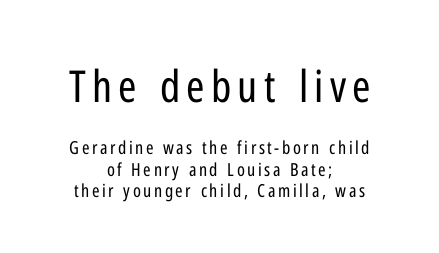
Grotesque or geometric, the face here clearly has no serifs. Do the letters lean? They stand straight. Of the two passages, the one on top uses the larger point size. Leftover space on each line is divided equally before and after the words.
